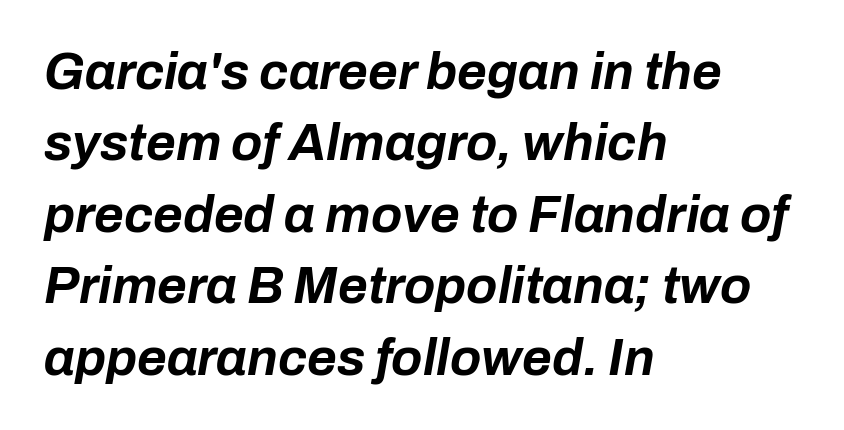
The image shows 51 px bold type, italic (leaning right); set left-aligned, normal line spacing (1.4x), normal letter spacing, not underlined; low stroke contrast and a medium x-height.
